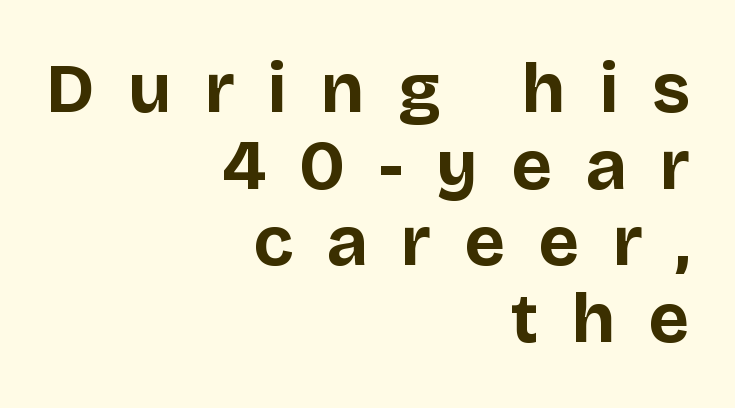
The image shows 71 px bold sans-serif type, upright; set right-aligned, tight line spacing (1.08x), unusually wide letter spacing (+0.47 em), not underlined; low stroke contrast and a large x-height.
